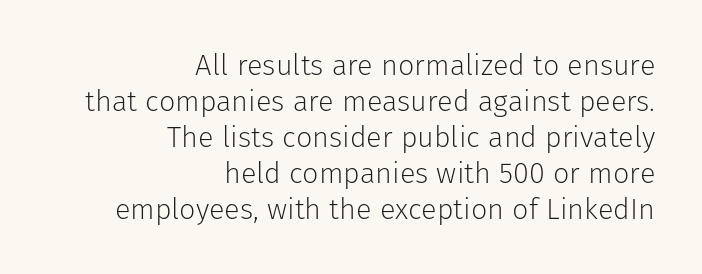
{"serif": "no", "italic": "no", "bold": "no", "weight": "light", "width": "normal", "stroke_contrast": "low", "x_height": "medium", "monospaced": "no", "underline": "no", "align": "right", "line_spacing_ratio": 1.24, "letter_spacing": "normal", "letter_spacing_em": 0.0, "glyph_px": 29}
